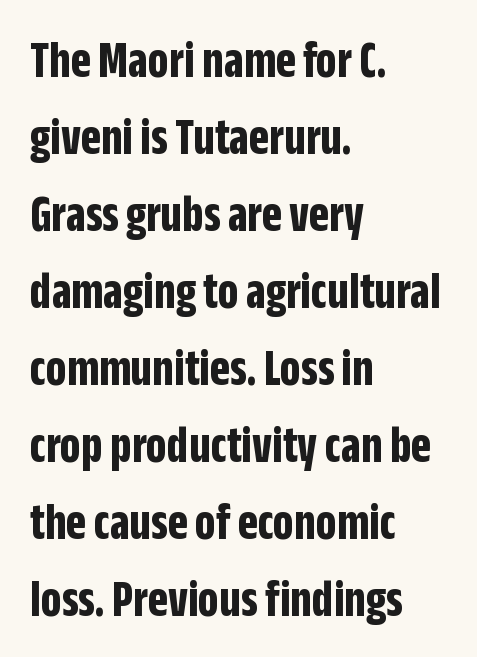
Q: Is the text bold? A: Yes.
Q: Is the text italic (slanted)? A: No, it is upright.
Q: Is the typeface a serif or a sans-serif typeface? A: Sans-serif.
Q: Is the text underlined? A: No.
Q: How is the paragraph aligned? A: Left-aligned.
Q: Is the spacing between letters normal or unusually wide? A: Normal.
Q: Is the spacing between lines tight, normal or loose? A: Normal.
Q: Width (condensed, normal, or wide)? A: Condensed.
Q: Stroke contrast? A: Low.
Q: x-height? A: Large.
Q: Monospaced? A: No.
